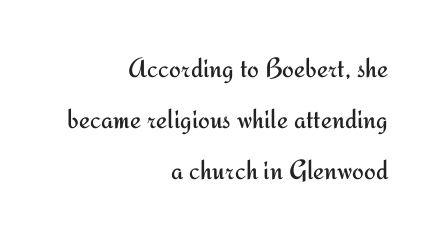
{"serif": "no", "italic": "no", "bold": "no", "weight": "regular", "width": "normal", "stroke_contrast": "medium", "x_height": "small", "monospaced": "no", "underline": "no", "align": "right", "line_spacing_ratio": 1.82, "letter_spacing": "normal", "letter_spacing_em": 0.0, "glyph_px": 28}
